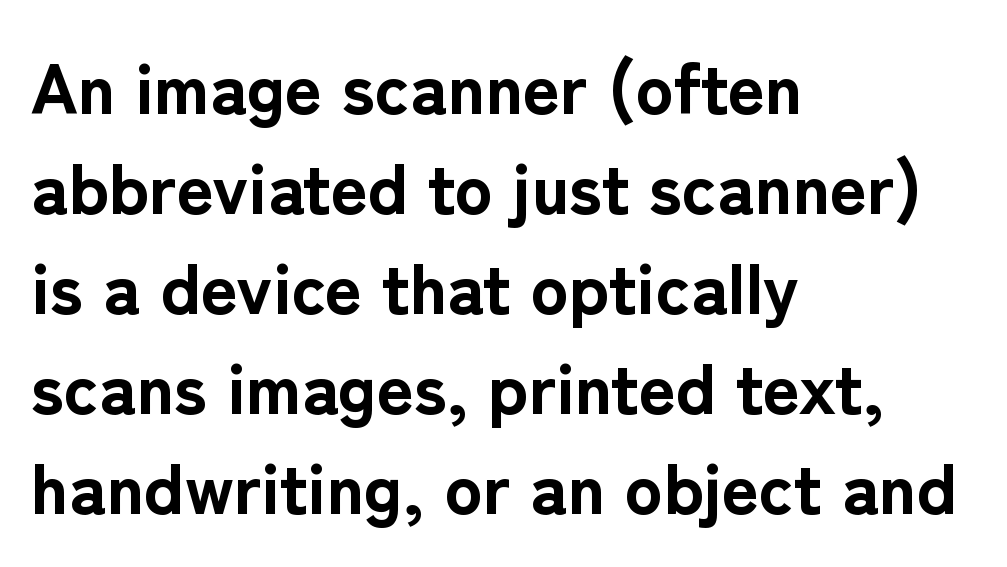
Q: Is the text bold? A: Yes.
Q: Is the text italic (slanted)? A: No, it is upright.
Q: Is the typeface a serif or a sans-serif typeface? A: Sans-serif.
Q: Is the text underlined? A: No.
Q: How is the paragraph aligned? A: Left-aligned.
Q: Is the spacing between letters normal or unusually wide? A: Normal.
Q: Is the spacing between lines tight, normal or loose? A: Normal.
Q: Width (condensed, normal, or wide)? A: Normal.
Q: Stroke contrast? A: Low.
Q: x-height? A: Medium.
Q: Monospaced? A: No.
